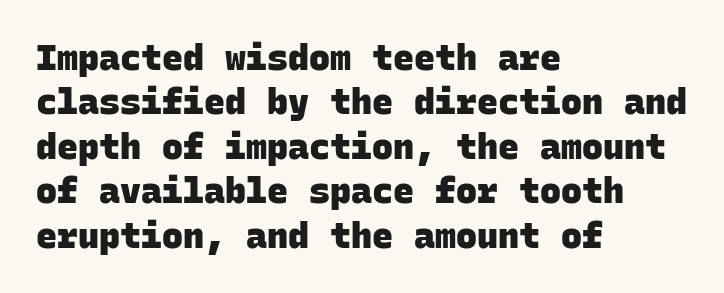
{"serif": "no", "bold": "yes", "weight": "heavy", "width": "normal", "stroke_contrast": "low", "x_height": "large", "monospaced": "yes", "underline": "no", "align": "left", "line_spacing": "normal", "line_spacing_ratio": 1.27, "letter_spacing": "normal", "letter_spacing_em": 0.0, "glyph_px": 35}
